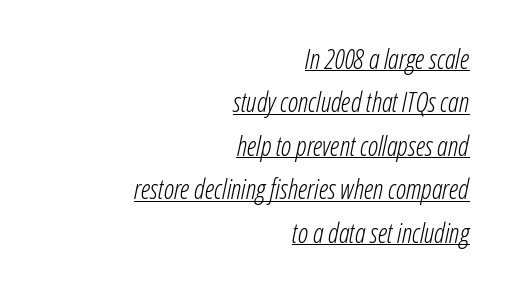
The image shows 27 px text type, italic (leaning right); set right-aligned, normal line spacing (1.61x), normal letter spacing, underlined.
